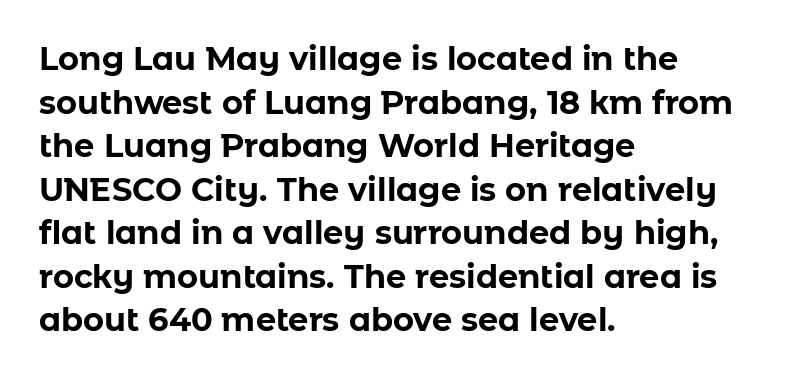
Look at the stroke-to-counter ratio: heavy, a bold. If you drew a line through each stem, it would be perfectly vertical. The space between consecutive lines is moderate. Honestly, the letter spacing is just normal — you wouldn't notice it.
